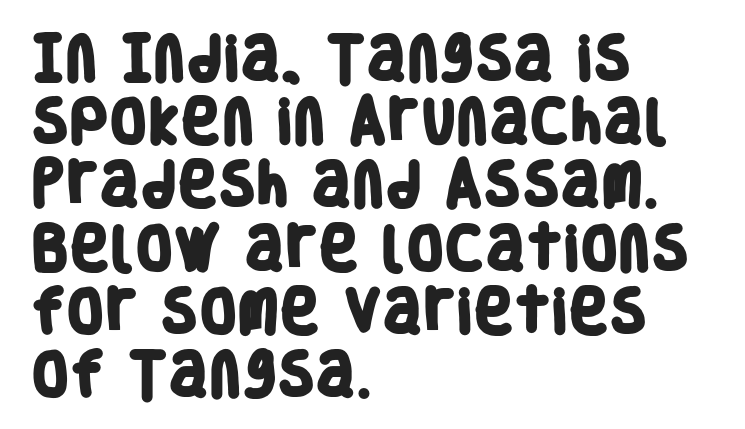
Q: Is the text bold? A: Yes.
Q: Is the typeface a serif or a sans-serif typeface? A: Sans-serif.
Q: Is the text underlined? A: No.
Q: How is the paragraph aligned? A: Left-aligned.
Q: Is the spacing between letters normal or unusually wide? A: Normal.
Q: Is the spacing between lines tight, normal or loose? A: Normal.
Q: Width (condensed, normal, or wide)? A: Condensed.
Q: Stroke contrast? A: Low.
Q: x-height? A: Large.
Q: Monospaced? A: No.
